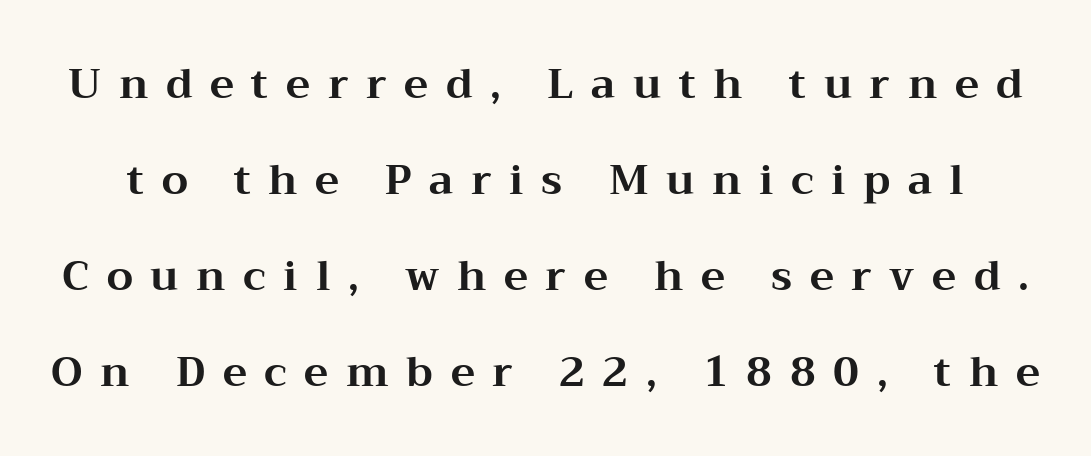
The lines are spread far apart with generous leading. Old-style or modern, the face here clearly has serifs. Tracking here is generous; glyphs stand well apart from one another. Rule under the text: the space is simply empty. Unlike italic type, these characters show no tilt at all.
